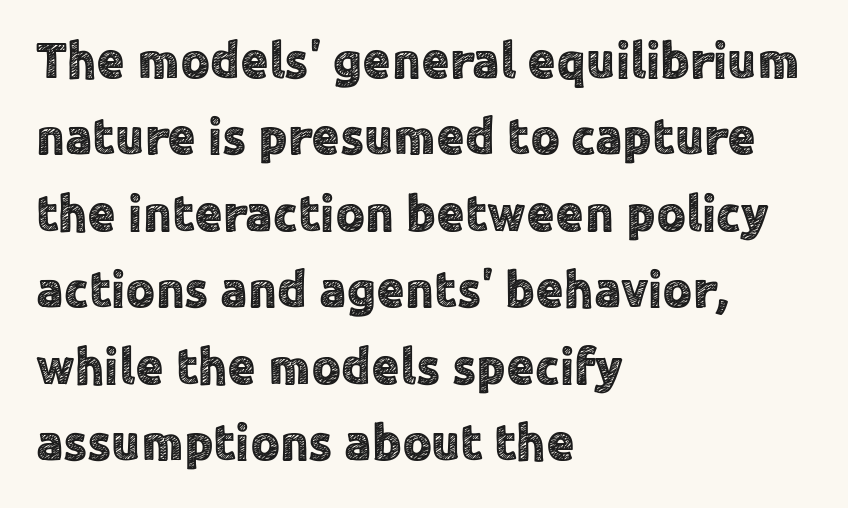
{"serif": "no", "italic": "no", "width": "normal", "x_height": "medium", "monospaced": "no", "underline": "no", "align": "left", "line_spacing": "normal", "line_spacing_ratio": 1.5, "letter_spacing": "normal", "letter_spacing_em": 0.0, "glyph_px": 51}
